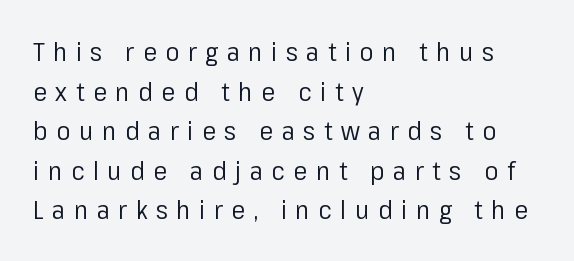
{"italic": "no", "bold": "no", "underline": "no", "align": "left", "line_spacing": "normal", "line_spacing_ratio": 1.52, "letter_spacing": "wide", "letter_spacing_em": 0.33, "glyph_px": 26}
